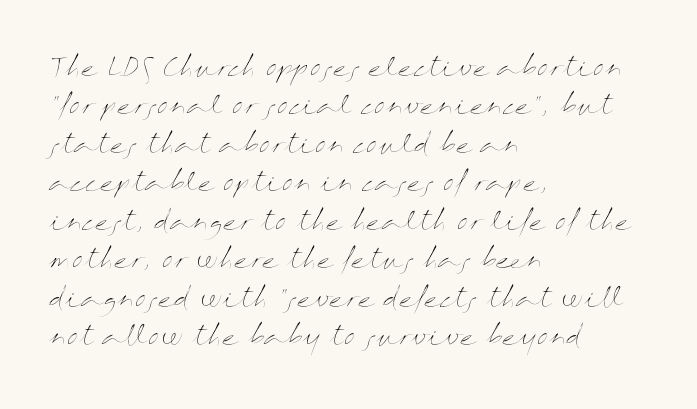
{"bold": "no", "underline": "no", "align": "left", "line_spacing": "normal", "line_spacing_ratio": 1.54, "letter_spacing": "normal", "letter_spacing_em": 0.0, "glyph_px": 25}
